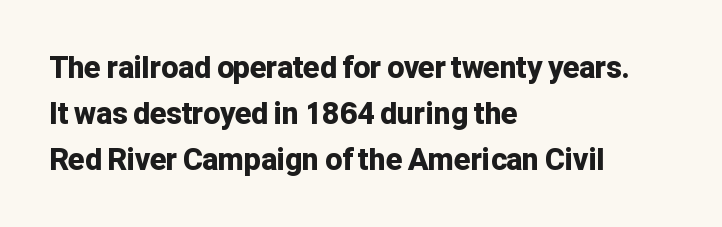
{"serif": "no", "italic": "no", "bold": "yes", "weight": "bold", "width": "normal", "stroke_contrast": "low", "x_height": "medium", "monospaced": "no", "underline": "no", "align": "left", "line_spacing": "normal", "line_spacing_ratio": 1.54, "letter_spacing": "normal", "letter_spacing_em": 0.0, "glyph_px": 30}
